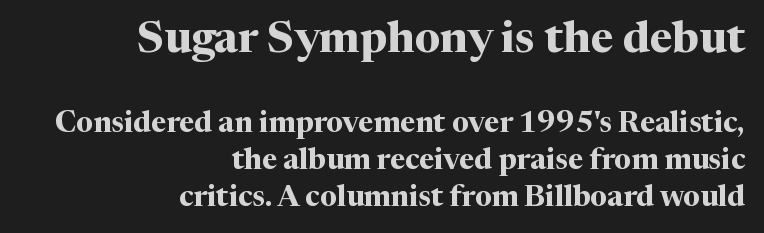
How would I describe the line gaps? Plain and ordinary. This sample uses a serif face. Of the two passages, the one on top uses the larger point size. The strip under each line holds only bare page. Does the weight exceed regular? Yes, all the way to bold. These lines are set flush right with a ragged left edge.
